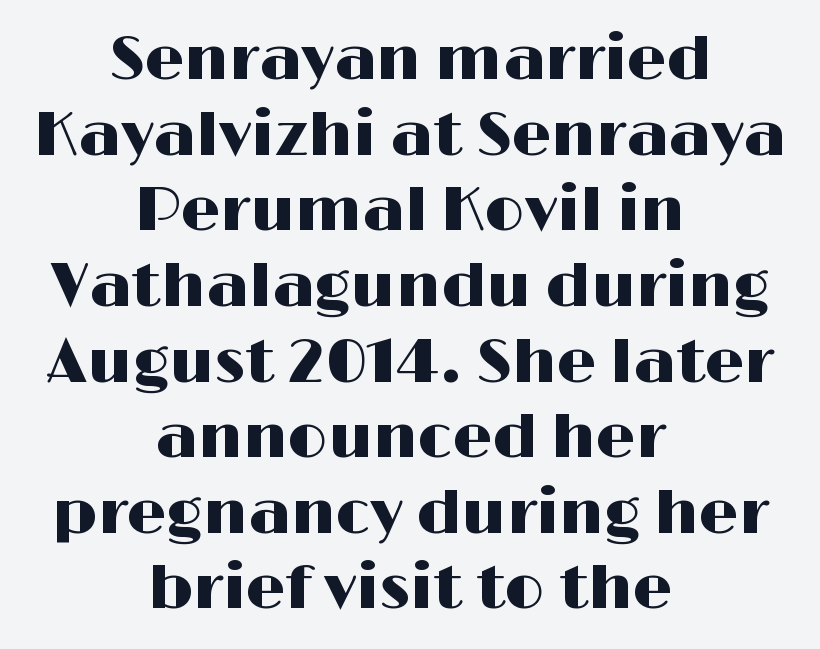
Q: Is the text italic (slanted)? A: No, it is upright.
Q: Is the typeface a serif or a sans-serif typeface? A: Sans-serif.
Q: Is the text underlined? A: No.
Q: How is the paragraph aligned? A: Centered.
Q: Is the spacing between letters normal or unusually wide? A: Normal.
Q: Width (condensed, normal, or wide)? A: Wide.
Q: Stroke contrast? A: High.
Q: x-height? A: Medium.
Q: Monospaced? A: No.
